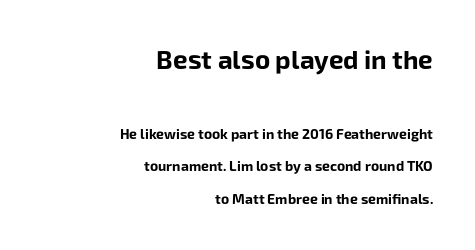
Q: Is the text bold? A: Yes.
Q: Is the text italic (slanted)? A: No, it is upright.
Q: Is the text underlined? A: No.
Q: How is the paragraph aligned? A: Right-aligned.
Q: Is the spacing between letters normal or unusually wide? A: Normal.
Q: Is the spacing between lines tight, normal or loose? A: Loose.
Q: Which block of text is set in a larger size, the first (top) or the second (bottom)? A: The first (top) one.
